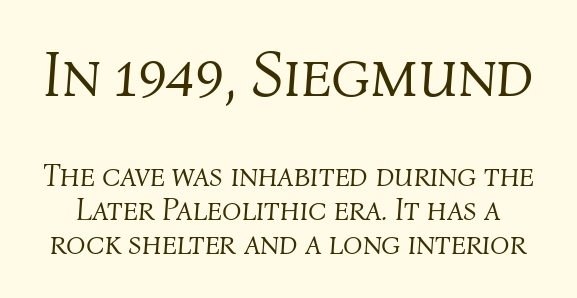
This sample has the flowing, uneven cadence of proportional lettering. Words float on clear page, feet unadorned. How are the letters spaced? Ordinarily, with no added tracking. On a weight scale, this lands at 450 or below.
